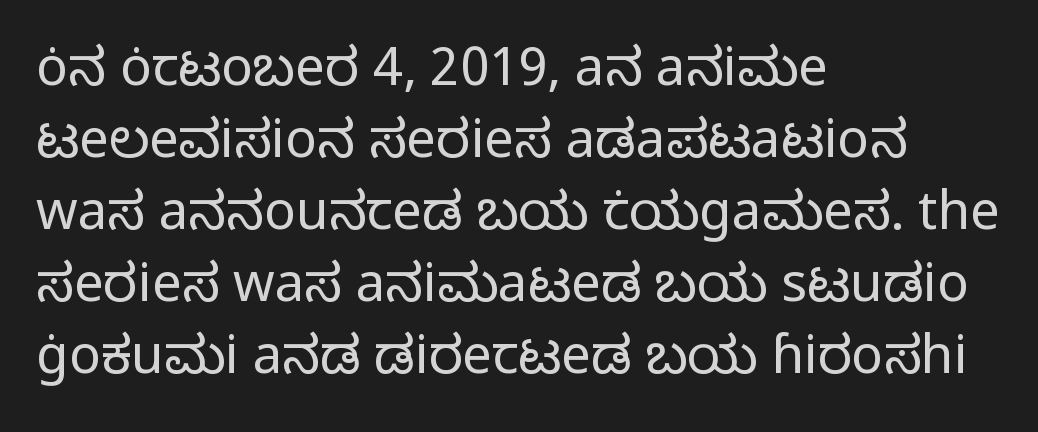
The image shows 53 px regular-weight sans-serif type, upright; set left-aligned, normal line spacing (1.36x), normal letter spacing, not underlined; low stroke contrast and a medium x-height.
